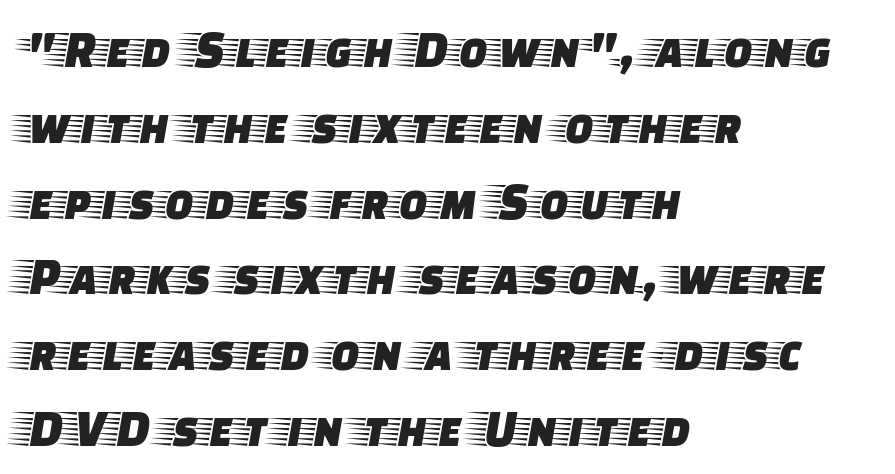
The image shows 53 px wide serif type; set left-aligned, normal line spacing (1.43x), normal letter spacing, not underlined; low stroke contrast and a large x-height.
